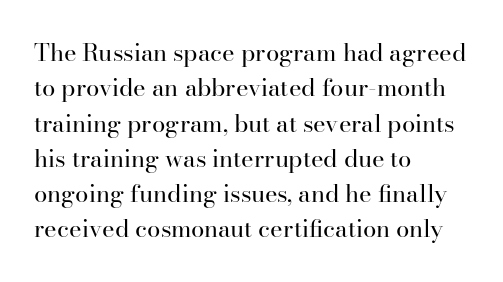
Q: Is the text bold? A: No.
Q: Is the text italic (slanted)? A: No, it is upright.
Q: Is the text underlined? A: No.
Q: How is the paragraph aligned? A: Left-aligned.
Q: Is the spacing between letters normal or unusually wide? A: Normal.
Q: Is the spacing between lines tight, normal or loose? A: Normal.
